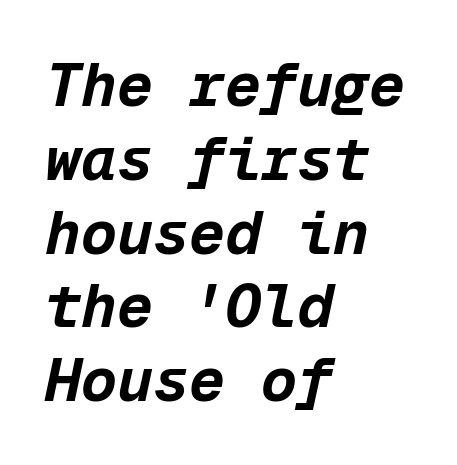
The image shows 60 px bold type, italic (leaning right), monospaced; set left-aligned, line spacing 1.23x, normal letter spacing, not underlined; low stroke contrast and a medium x-height.
